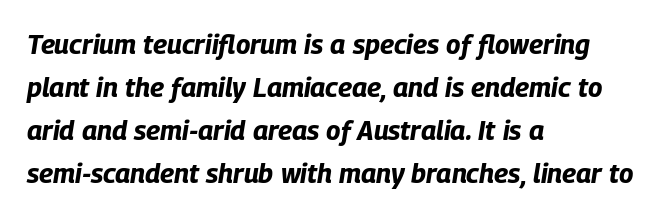
The image shows 27 px bold type, italic (leaning right); set left-aligned, normal line spacing (1.59x), normal letter spacing, not underlined.
